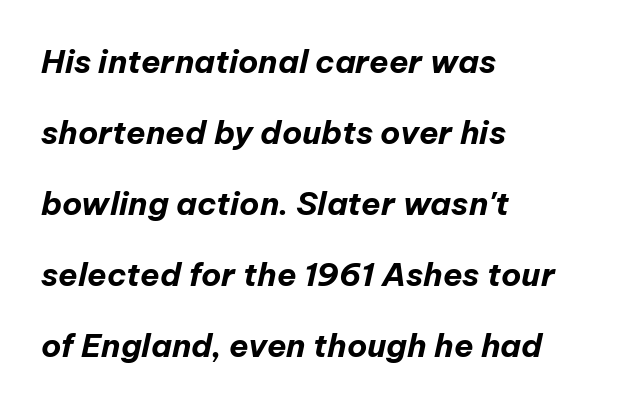
Is the type slanted? Yes — the strokes lean at a clear angle. The passage shown has conventional tracking throughout. The letters advance in unequal steps, a hallmark of proportional type. Pretty heavy lettering here — definitely bold. Does the copy run flush right? No — it runs flush left. Reading down the column, the eye jumps a long way to each next line.
